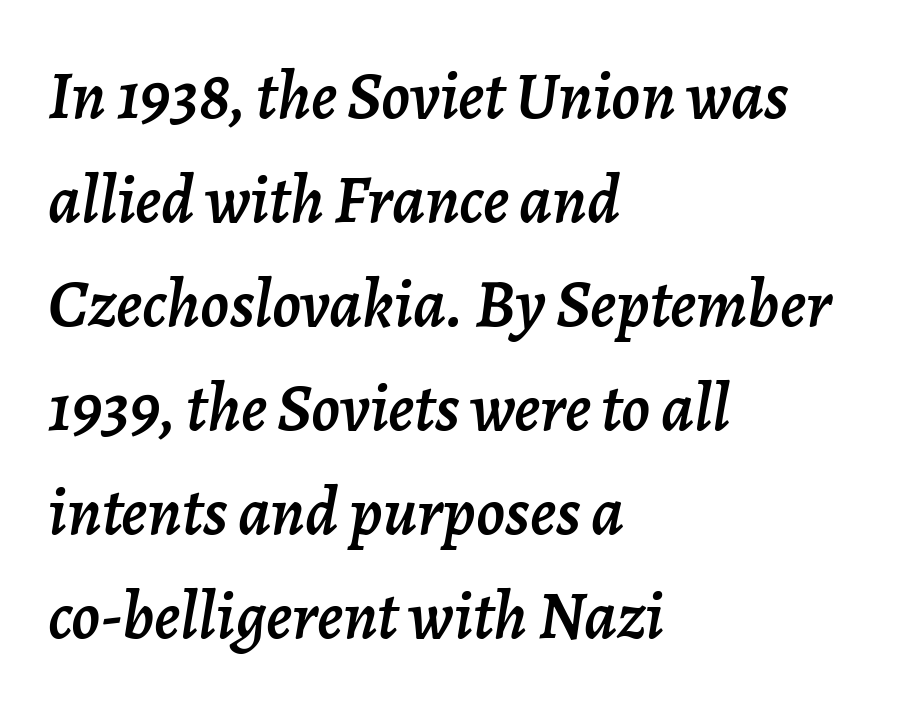
{"italic": "yes", "lean": "right", "slant_degrees": 7, "width": "normal", "stroke_contrast": "low", "x_height": "medium", "monospaced": "no", "underline": "no", "align": "left", "line_spacing": "normal", "line_spacing_ratio": 1.53, "letter_spacing": "normal", "letter_spacing_em": 0.0, "glyph_px": 68}
